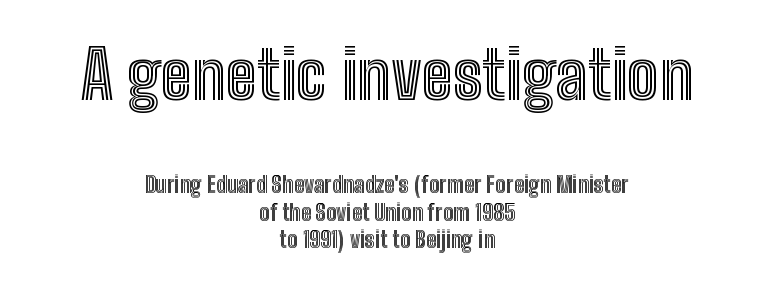
The image shows 67 px condensed type, upright; set centered, normal line spacing (1.25x), normal letter spacing, not underlined; the first (top) block is 3.05x larger; a medium x-height.
